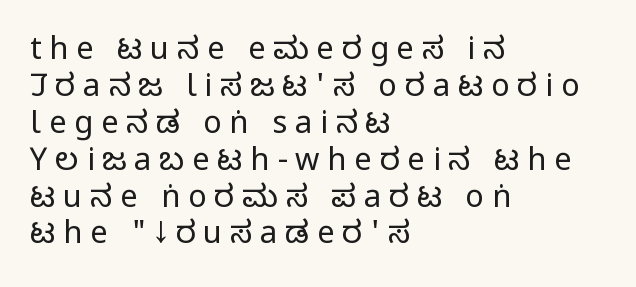
These lines are rendered in a variable-pitch font. The letters carry no serifs — their stems end cleanly without finishing strokes. The paragraph has a hard left edge and a soft right edge. Nobody drew a line under any word here. The type is letterspaced generously, with wide tracking.
